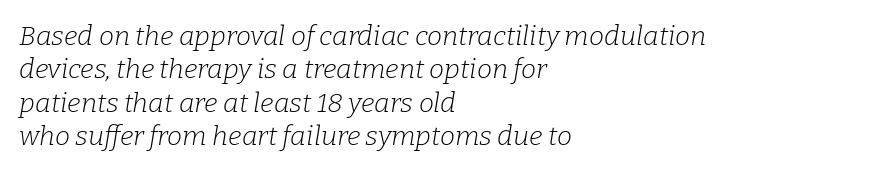
The text block is weighted toward the left margin, trailing off unevenly rightward. Each word holds together tightly as a unit, with standard inter-letter gaps. Does the lettering tilt? It does — this is italic. Stem width sits at or under what a default text font uses. Type without underlining.
